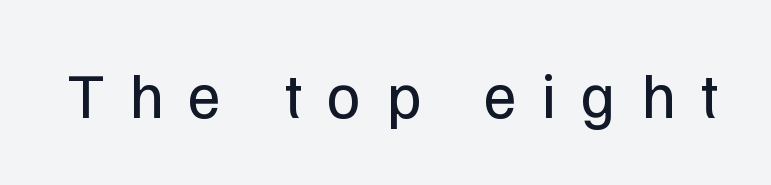
The image shows 64 px regular-weight sans-serif type, upright; set unusually wide letter spacing (+0.39 em), not underlined; low stroke contrast and a medium x-height.
